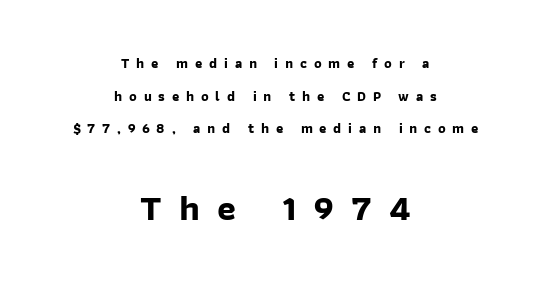
These words are printed bold, with thick strokes throughout. Size hierarchy here favors the trailing block over the leading one. If you measured baseline to baseline, you'd find a long distance. The text was rendered using a sans face with plain stroke endings.
